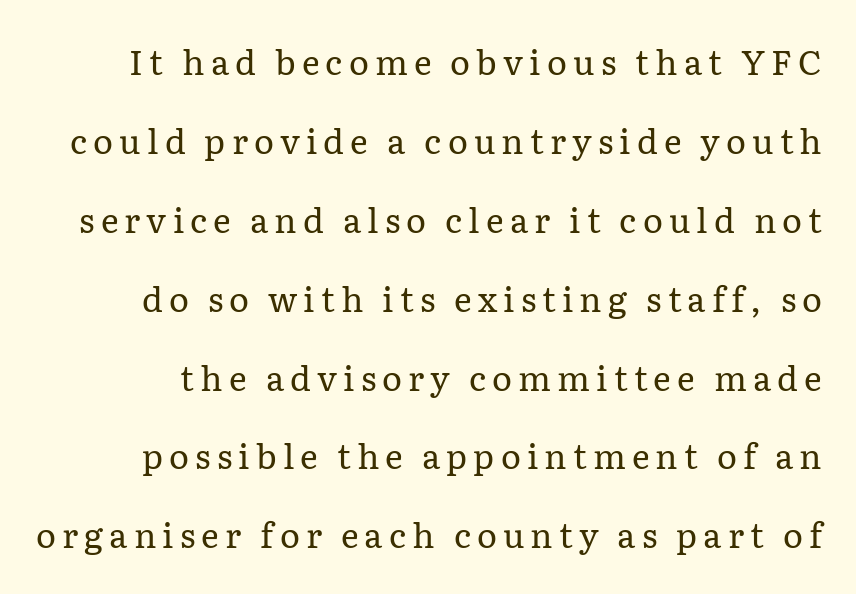
The image shows 34 px regular-weight serif type, upright; set loose line spacing (2.32x), not underlined; low stroke contrast and a medium x-height.
